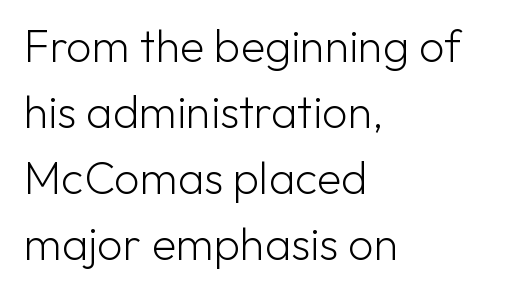
This rendering features lettering with no underline. A sans-serif font was chosen for this passage. The characters are drawn with everyday or finer stroke widths. No italicization has been applied; the sample stays upright. Words appear dense and cohesive because spacing is normal.
